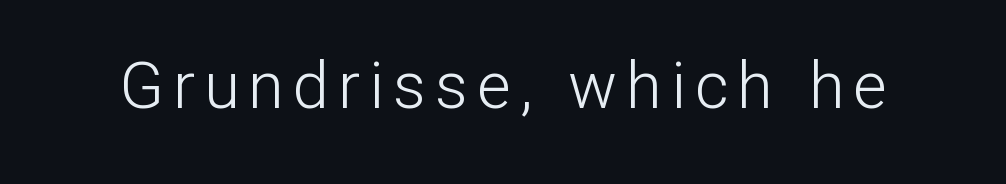
Q: Is the text bold? A: No.
Q: Is the text italic (slanted)? A: No, it is upright.
Q: Is the typeface a serif or a sans-serif typeface? A: Sans-serif.
Q: Is the text underlined? A: No.
Q: Width (condensed, normal, or wide)? A: Normal.
Q: Stroke contrast? A: Low.
Q: x-height? A: Medium.
Q: Monospaced? A: No.
